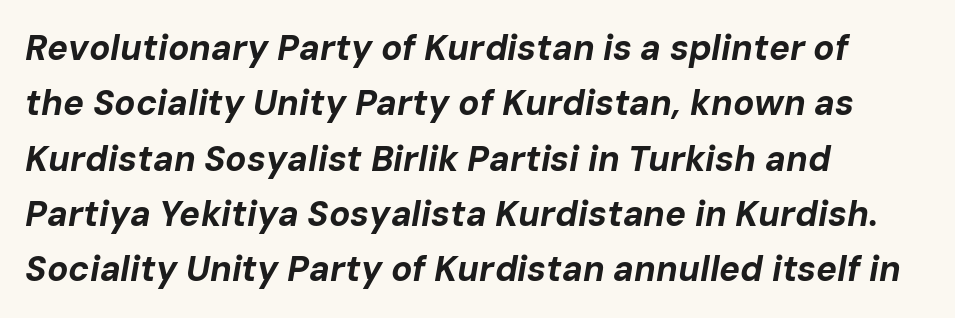
The image shows 35 px bold type, italic (leaning right); set left-aligned, normal line spacing (1.58x), normal letter spacing, not underlined; low stroke contrast and a medium x-height.
